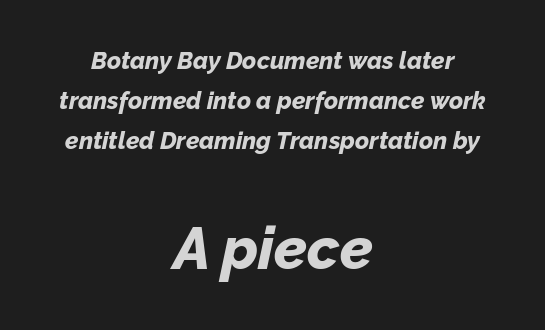
{"italic": "yes", "lean": "right", "slant_degrees": 12, "bold": "yes", "weight": "bold", "width": "normal", "stroke_contrast": "low", "x_height": "medium", "monospaced": "no", "underline": "no", "align": "center", "line_spacing": "normal", "line_spacing_ratio": 1.67, "letter_spacing": "normal", "letter_spacing_em": 0.0, "larger_block": "second", "size_ratio": 2.46, "glyph_px": 59}
